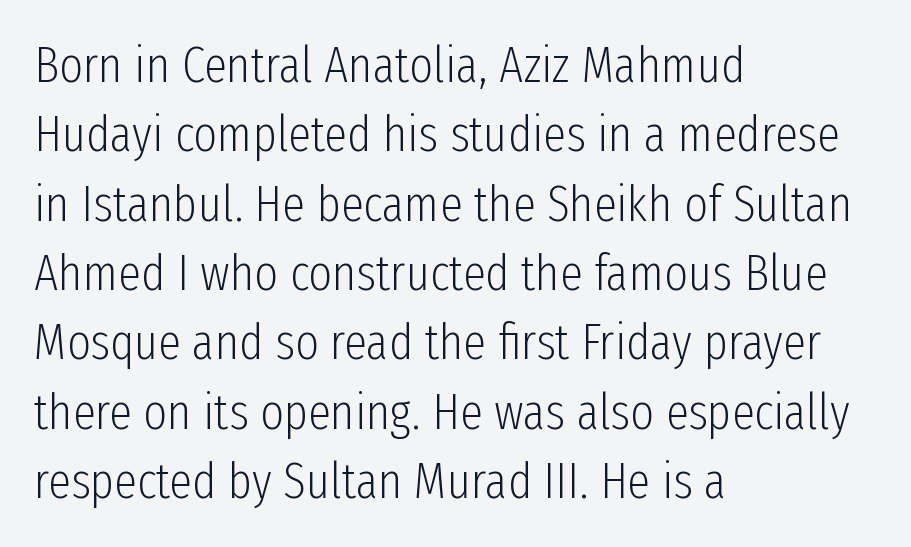
Q: Is the text bold? A: No.
Q: Is the text italic (slanted)? A: No, it is upright.
Q: Is the typeface a serif or a sans-serif typeface? A: Sans-serif.
Q: Is the text underlined? A: No.
Q: How is the paragraph aligned? A: Left-aligned.
Q: Is the spacing between letters normal or unusually wide? A: Normal.
Q: Is the spacing between lines tight, normal or loose? A: Normal.
Q: Width (condensed, normal, or wide)? A: Condensed.
Q: Stroke contrast? A: Low.
Q: x-height? A: Medium.
Q: Monospaced? A: No.
